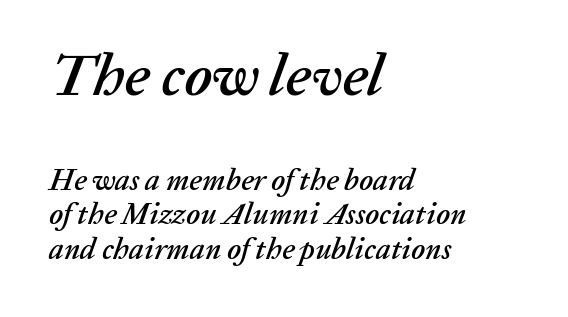
Q: Is the text italic (slanted)? A: Yes, it leans right by about 20 degrees.
Q: Is the text underlined? A: No.
Q: How is the paragraph aligned? A: Left-aligned.
Q: Is the spacing between letters normal or unusually wide? A: Normal.
Q: Which block of text is set in a larger size, the first (top) or the second (bottom)? A: The first (top) one.
Q: Width (condensed, normal, or wide)? A: Normal.
Q: Stroke contrast? A: Low.
Q: x-height? A: Medium.
Q: Monospaced? A: No.
